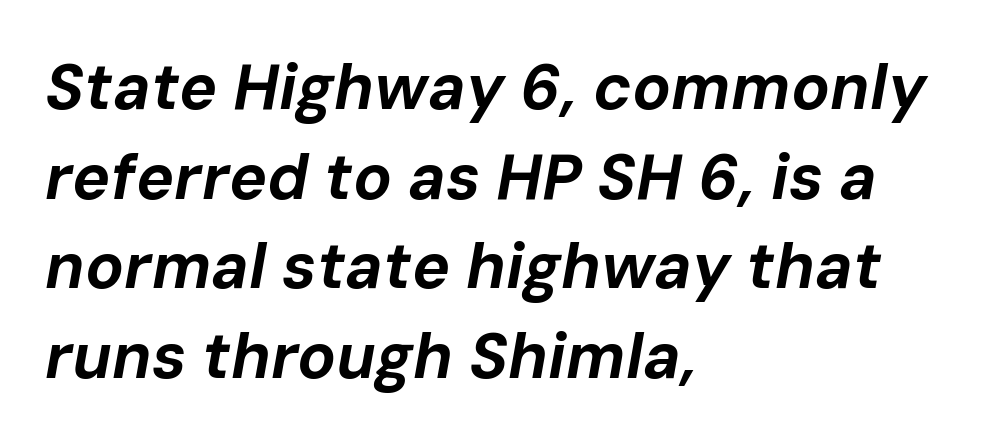
{"italic": "yes", "lean": "right", "slant_degrees": 10, "bold": "yes", "weight": "bold", "width": "normal", "stroke_contrast": "low", "x_height": "medium", "monospaced": "no", "underline": "no", "align": "left", "line_spacing": "normal", "line_spacing_ratio": 1.4, "letter_spacing": "normal", "letter_spacing_em": 0.0, "glyph_px": 64}
